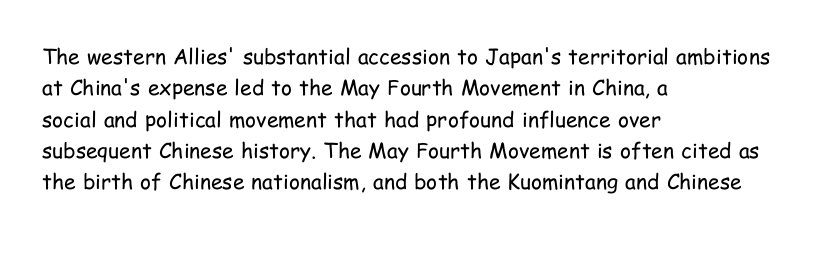
Q: Is the text bold? A: No.
Q: Is the text italic (slanted)? A: No, it is upright.
Q: Is the text underlined? A: No.
Q: How is the paragraph aligned? A: Left-aligned.
Q: Is the spacing between letters normal or unusually wide? A: Normal.
Q: Is the spacing between lines tight, normal or loose? A: Normal.
